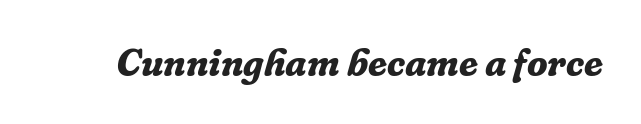
Q: Is the text bold? A: Yes.
Q: Is the text italic (slanted)? A: Yes, it leans right by about 16 degrees.
Q: Is the typeface a serif or a sans-serif typeface? A: Serif.
Q: Is the text underlined? A: No.
Q: Is the spacing between letters normal or unusually wide? A: Normal.
Q: Width (condensed, normal, or wide)? A: Normal.
Q: Stroke contrast? A: Low.
Q: x-height? A: Medium.
Q: Monospaced? A: No.
